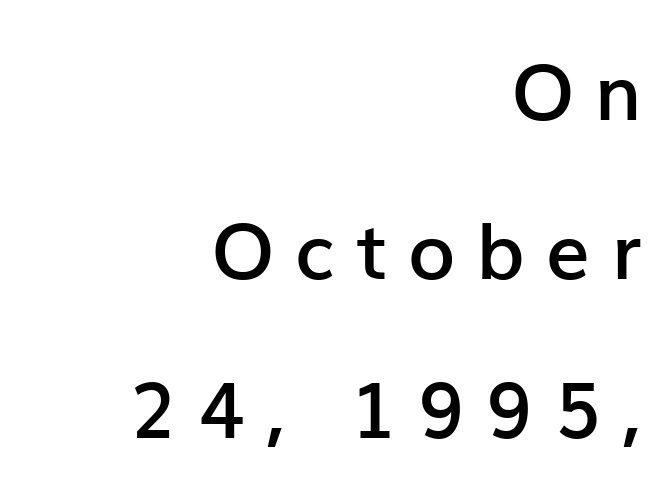
{"serif": "no", "italic": "no", "bold": "semi", "weight": "semibold", "width": "normal", "stroke_contrast": "low", "x_height": "medium", "monospaced": "no", "underline": "no", "align": "right", "line_spacing": "loose", "line_spacing_ratio": 2.04, "letter_spacing": "wide", "letter_spacing_em": 0.26, "glyph_px": 78}
